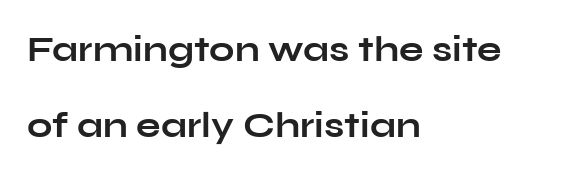
Q: Is the text bold? A: Yes.
Q: Is the text italic (slanted)? A: No, it is upright.
Q: Is the typeface a serif or a sans-serif typeface? A: Sans-serif.
Q: Is the text underlined? A: No.
Q: How is the paragraph aligned? A: Left-aligned.
Q: Is the spacing between letters normal or unusually wide? A: Normal.
Q: Is the spacing between lines tight, normal or loose? A: Loose.
Q: Width (condensed, normal, or wide)? A: Wide.
Q: Stroke contrast? A: Low.
Q: x-height? A: Medium.
Q: Monospaced? A: No.
